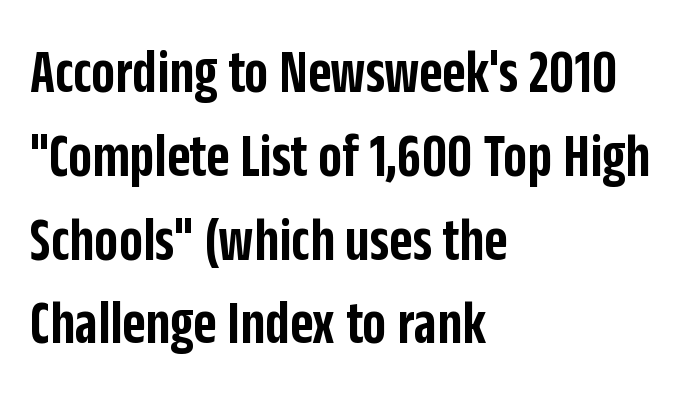
Q: Is the text bold? A: Semi-bold.
Q: Is the text italic (slanted)? A: No, it is upright.
Q: Is the typeface a serif or a sans-serif typeface? A: Sans-serif.
Q: Is the text underlined? A: No.
Q: How is the paragraph aligned? A: Left-aligned.
Q: Is the spacing between letters normal or unusually wide? A: Normal.
Q: Is the spacing between lines tight, normal or loose? A: Normal.
Q: Width (condensed, normal, or wide)? A: Condensed.
Q: Stroke contrast? A: Low.
Q: x-height? A: Large.
Q: Monospaced? A: No.
